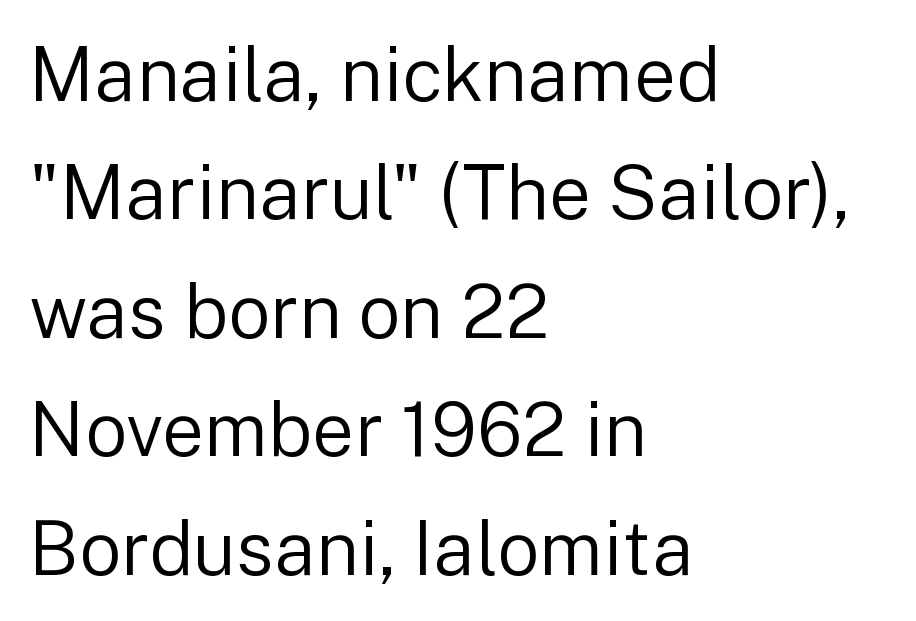
The image shows 75 px regular-weight sans-serif type, upright; set left-aligned, normal line spacing (1.58x), normal letter spacing, not underlined; low stroke contrast and a medium x-height.
